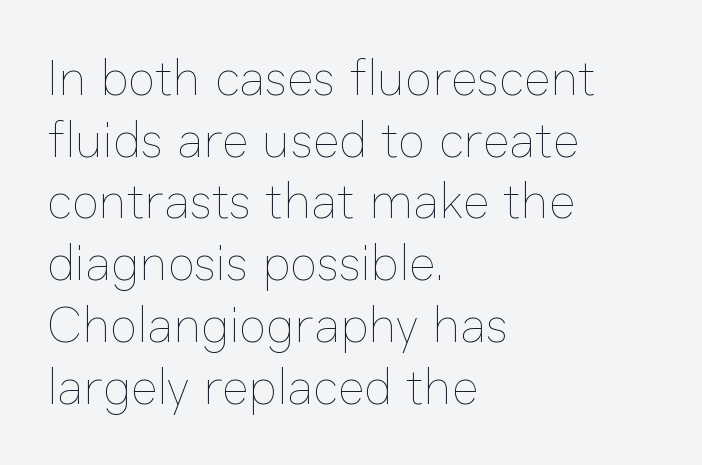
The image shows 51 px thin type, upright; set left-aligned, line spacing 1.21x, normal letter spacing, not underlined; low stroke contrast and a medium x-height.
